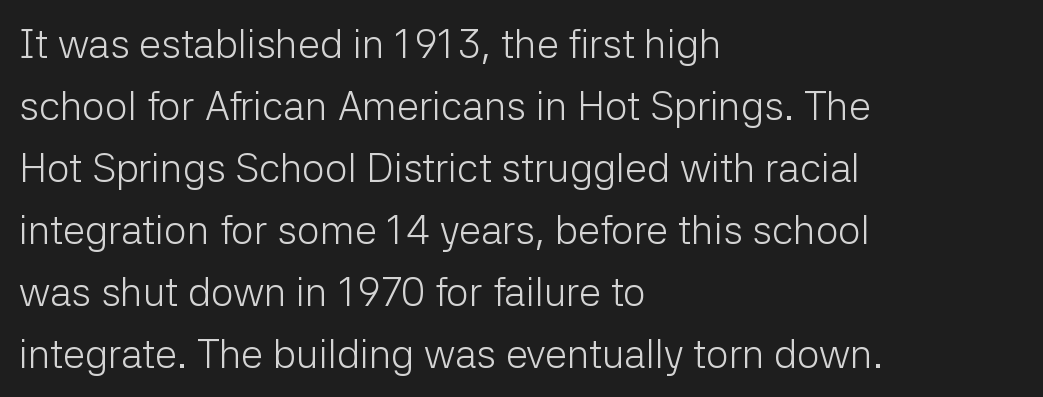
The passage shown is not underscored anywhere. These glyphs show unthickened strokes, regular width or finer. Vertical strokes here are truly vertical. Varying glyph widths throughout — classic text-font behaviour. Letterform terminals end flat and unadorned throughout the passage.
